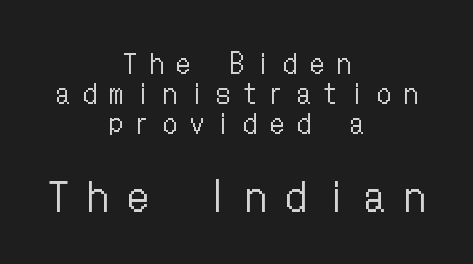
Q: Is the text bold? A: No.
Q: Is the text italic (slanted)? A: No, it is upright.
Q: Is the text underlined? A: No.
Q: How is the paragraph aligned? A: Centered.
Q: Is the spacing between letters normal or unusually wide? A: Unusually wide.
Q: Is the spacing between lines tight, normal or loose? A: Tight.
Q: Which block of text is set in a larger size, the first (top) or the second (bottom)? A: The second (bottom) one.
Q: Width (condensed, normal, or wide)? A: Condensed.
Q: Stroke contrast? A: Low.
Q: x-height? A: Medium.
